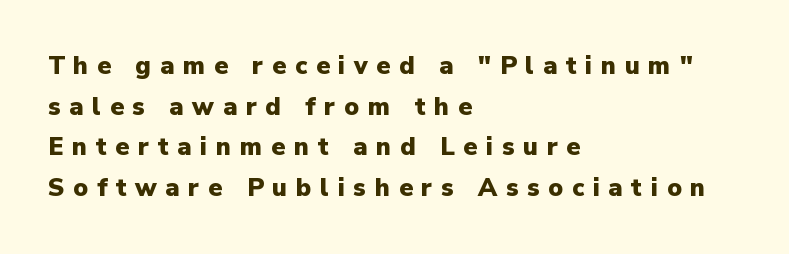
Q: Is the text bold? A: Yes.
Q: Is the text italic (slanted)? A: No, it is upright.
Q: Is the text underlined? A: No.
Q: How is the paragraph aligned? A: Left-aligned.
Q: Is the spacing between letters normal or unusually wide? A: Unusually wide.
Q: Is the spacing between lines tight, normal or loose? A: Normal.
